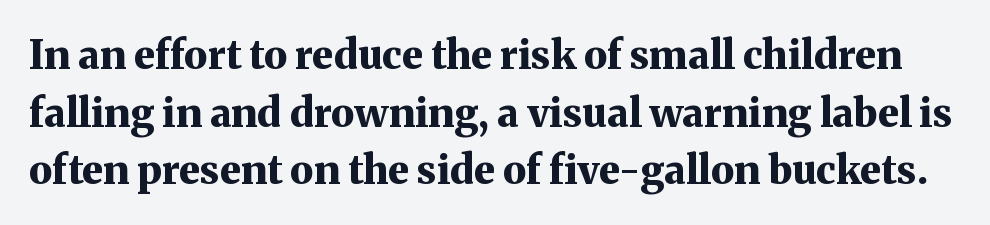
The image shows 40 px bold serif type, upright; set normal line spacing (1.44x), normal letter spacing, not underlined; medium stroke contrast and a medium x-height.
